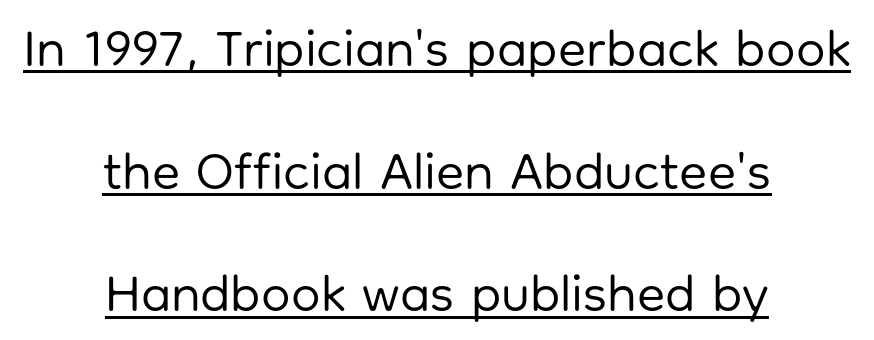
The image shows 52 px regular-weight sans-serif type, upright; set centered, loose line spacing (2.36x), normal letter spacing, underlined; low stroke contrast and a medium x-height.
